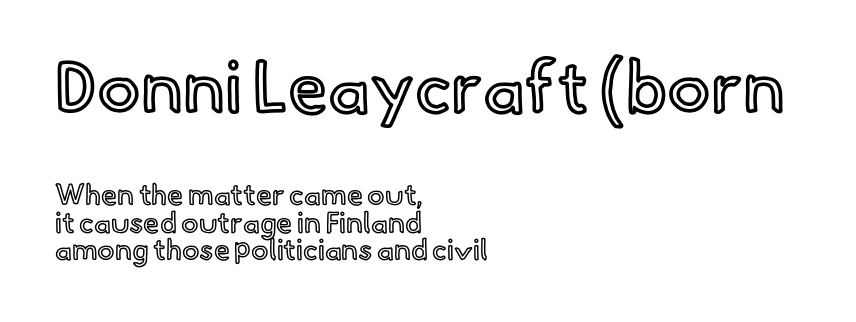
The image shows 72 px text type, upright; set left-aligned, tight line spacing (0.95x), normal letter spacing, not underlined; the first (top) block is 2.48x larger; a small x-height.
